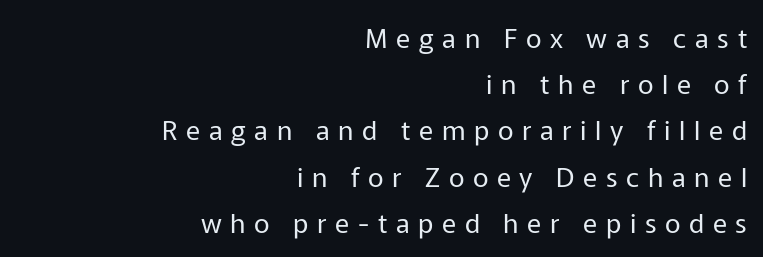
{"italic": "no", "bold": "no", "underline": "no", "align": "right", "line_spacing_ratio": 1.71, "letter_spacing": "wide", "letter_spacing_em": 0.32, "glyph_px": 27}
